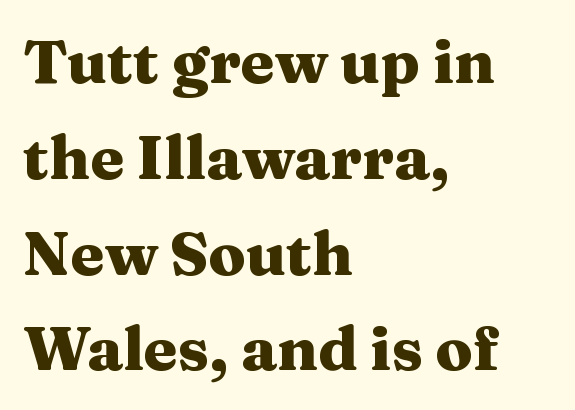
{"serif": "yes", "italic": "no", "bold": "yes", "weight": "heavy", "width": "wide", "stroke_contrast": "medium", "x_height": "medium", "monospaced": "no", "underline": "no", "align": "left", "line_spacing": "normal", "line_spacing_ratio": 1.57, "letter_spacing": "normal", "letter_spacing_em": 0.0, "glyph_px": 61}
